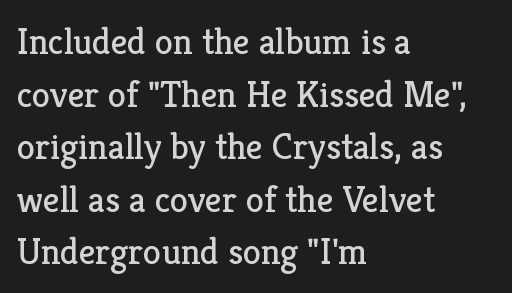
The image shows 37 px regular-weight serif type, upright; set left-aligned, normal line spacing (1.42x), normal letter spacing, not underlined; low stroke contrast and a medium x-height.
